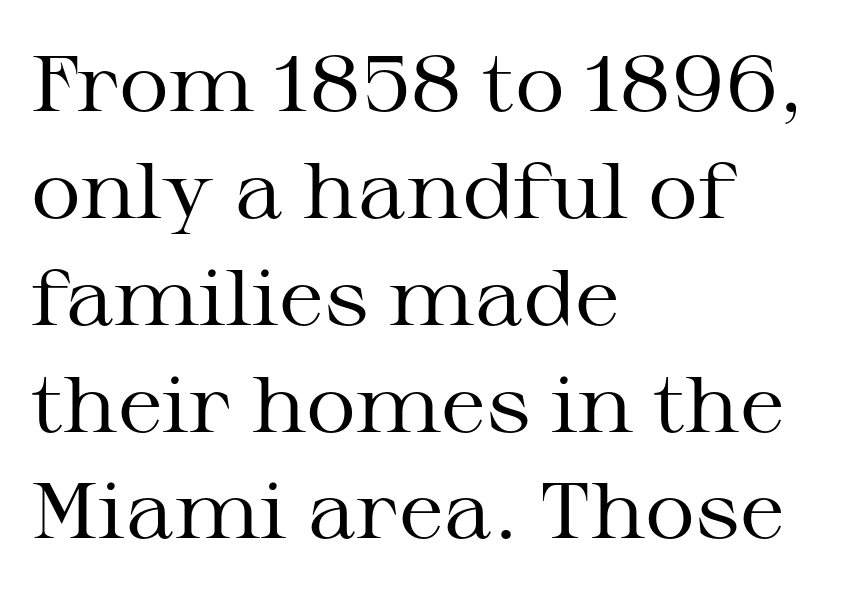
{"serif": "yes", "italic": "no", "bold": "no", "weight": "regular", "width": "wide", "stroke_contrast": "medium", "x_height": "medium", "monospaced": "no", "underline": "no", "align": "left", "line_spacing": "normal", "line_spacing_ratio": 1.37, "letter_spacing": "normal", "letter_spacing_em": 0.0, "glyph_px": 78}
